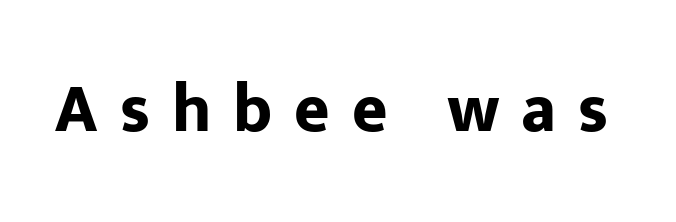
{"serif": "no", "italic": "no", "bold": "yes", "weight": "bold", "width": "normal", "stroke_contrast": "low", "x_height": "medium", "monospaced": "no", "underline": "no", "letter_spacing": "wide", "letter_spacing_em": 0.32, "glyph_px": 68}
